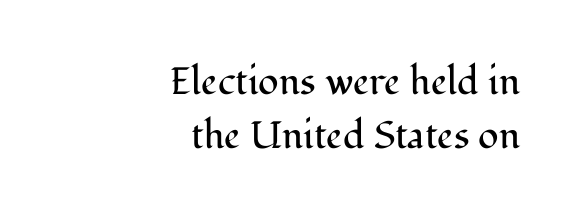
Spacing verdict: proportional, widths tailored to each character. The face looks like a standard text weight, possibly lighter. The horizontal fit of the characters is conventional and even. Tall strokes in this sample are plumb rather than angled.
